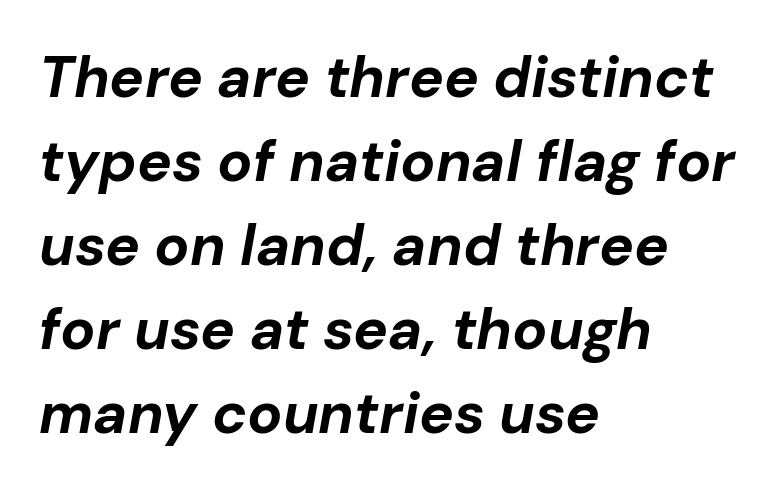
This sample uses plain, unmodified letter spacing. Each row of text sits above clean, open space. The specimen reads as italic at a glance. Think of a printed novel: that variable character pitch is what you see here.
